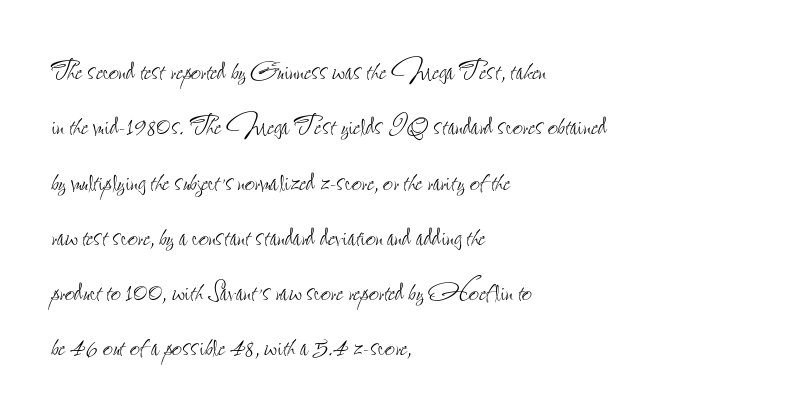
{"bold": "no", "weight": "thin", "width": "condensed", "stroke_contrast": "low", "x_height": "small", "monospaced": "no", "underline": "no", "align": "left", "line_spacing": "normal", "line_spacing_ratio": 1.58, "letter_spacing": "normal", "letter_spacing_em": 0.0, "glyph_px": 35}
